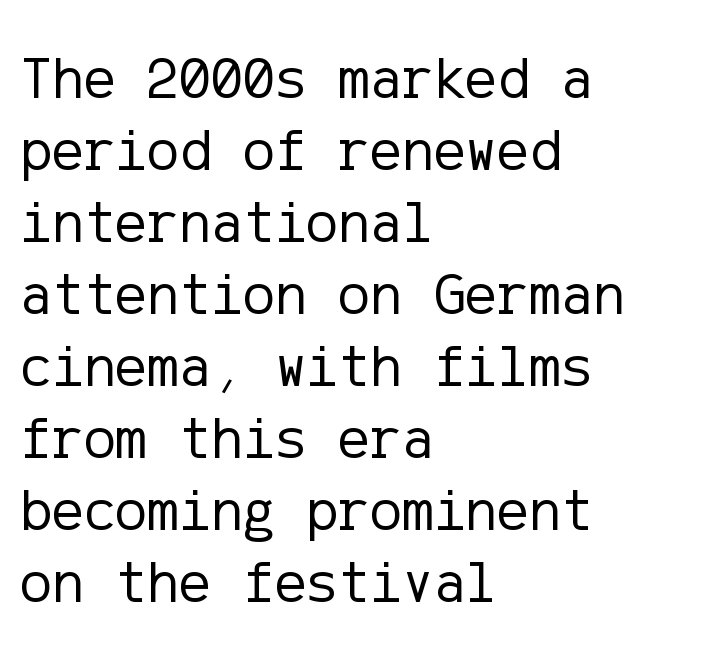
Unlike italic type, these characters show no tilt at all. Vertical stems look standard width or narrower in stroke. Does extra space separate the letters? No, they use regular spacing. Unmarked baselines from the first word to the last. Examine the stroke ends and you'll find no serifs.
